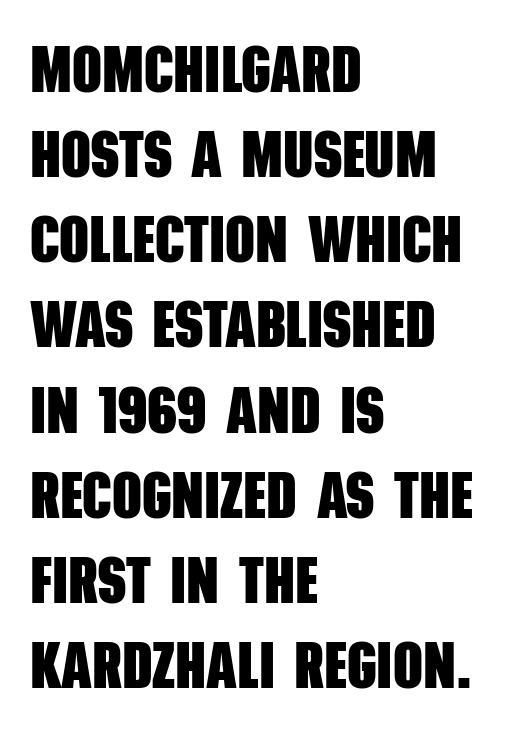
Only glyphs here, with clear space below each row. One glance says typical: line gaps are just what's usual. This rendering uses left alignment, leaving the right contour irregular. The text was rendered using a sans face with plain stroke endings. How are the letters spaced? Ordinarily, with no added tracking.
